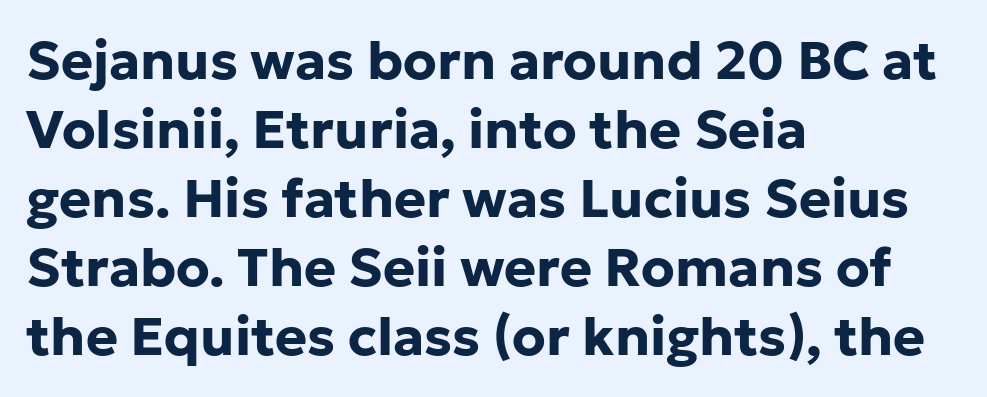
The image shows 54 px bold sans-serif type, upright; set left-aligned, normal line spacing (1.28x), normal letter spacing, not underlined; low stroke contrast and a medium x-height.
